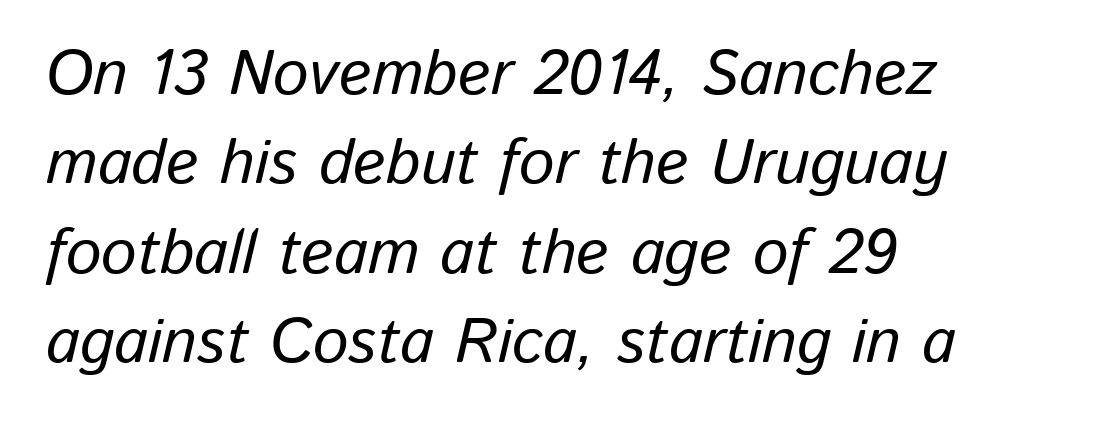
This rendering features lettering with no underline. How are the letters spaced? Ordinarily, with no added tracking. The paragraph has a hard left edge and a soft right edge. The font's italic variant was chosen for this text.
